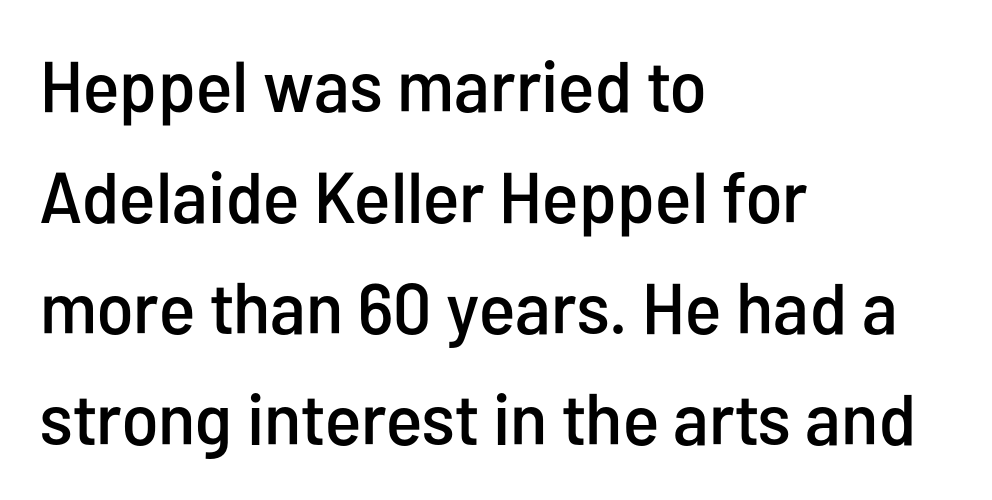
The image shows 72 px condensed sans-serif type, upright; set left-aligned, normal line spacing (1.54x), normal letter spacing, not underlined; low stroke contrast and a medium x-height.
